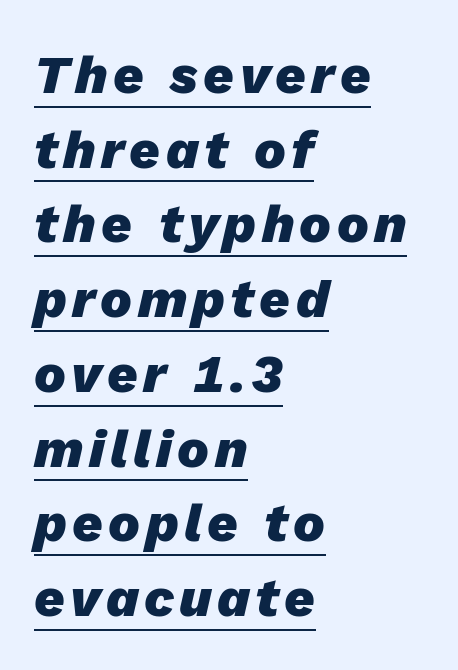
The image shows 53 px heavy type, italic (leaning right); set left-aligned, normal line spacing (1.41x), underlined; low stroke contrast and a medium x-height.
